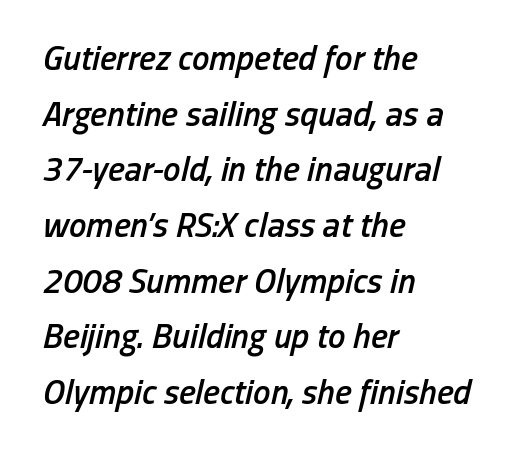
The image shows 35 px semibold, condensed type, italic (leaning right); set left-aligned, normal line spacing (1.59x), normal letter spacing, not underlined; low stroke contrast and a medium x-height.
